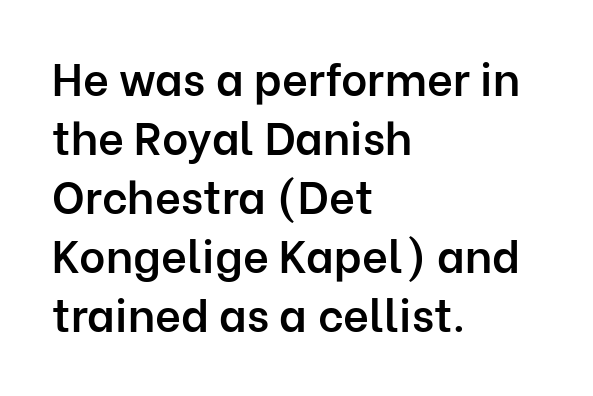
These lines sit exactly where default settings would place them. These lines were composed using upright roman letters. Think of a printed novel: that variable character pitch is what you see here. Type without underlining. The strokes are fattened partway — semibold, not bold.
